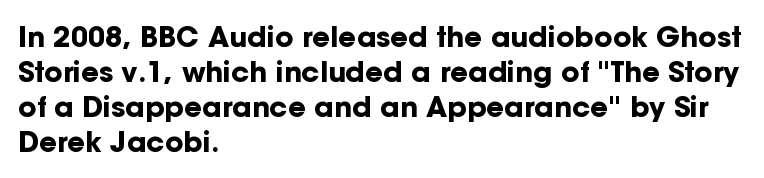
{"serif": "no", "italic": "no", "bold": "yes", "weight": "bold", "width": "normal", "stroke_contrast": "low", "x_height": "medium", "monospaced": "no", "underline": "no", "align": "left", "line_spacing": "normal", "line_spacing_ratio": 1.25, "letter_spacing": "normal", "letter_spacing_em": 0.0, "glyph_px": 28}
